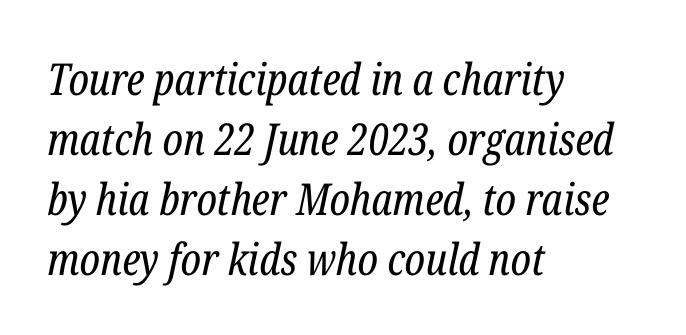
Weight: in the light-to-regular range. Underline: absent. Rendered with sloped, italic letterforms. The designer went with a serif here, giving each stem small feet.
